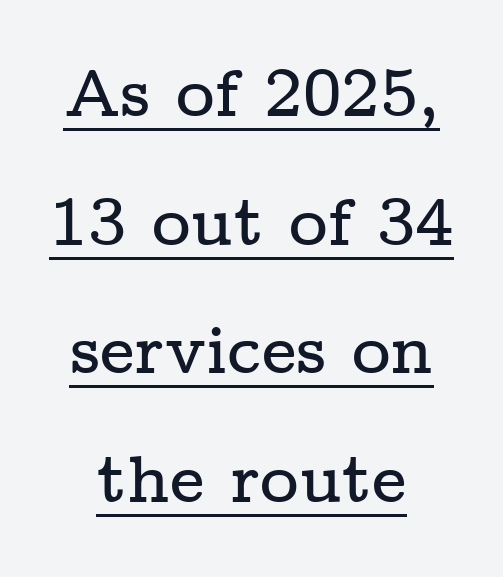
The passage shown is underscored from start to finish. Notice how the passage keeps no hard edge, just a central spine. Loosely led — the rows are spread out. A typesetter would mark this as roman, not italic. Old-style or modern, the face here clearly has serifs.
